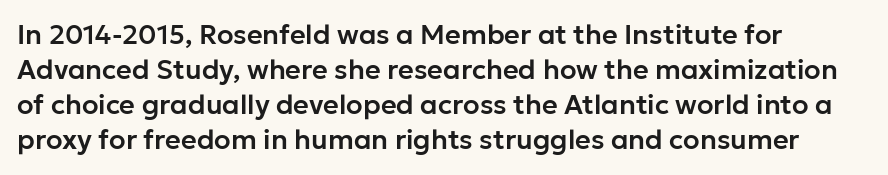
Q: Is the text italic (slanted)? A: No, it is upright.
Q: Is the text underlined? A: No.
Q: How is the paragraph aligned? A: Left-aligned.
Q: Is the spacing between letters normal or unusually wide? A: Normal.
Q: Is the spacing between lines tight, normal or loose? A: Normal.
